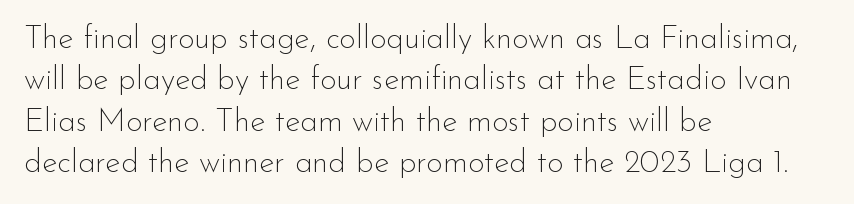
Does the copy run flush right? No — it runs flush left. To sum up the face: it is a sans, with no serifs. The string is rendered with underlining switched off. Quick note: interline space is typical.
